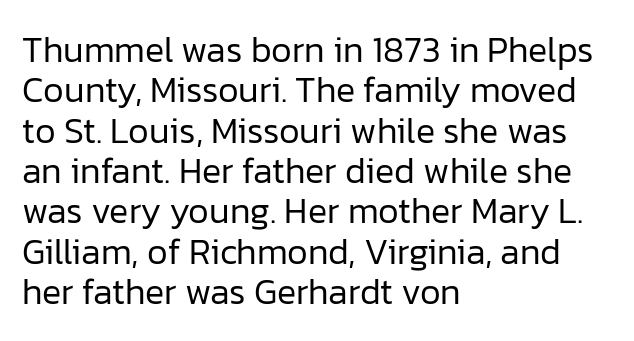
{"serif": "no", "italic": "no", "bold": "no", "weight": "regular", "width": "normal", "stroke_contrast": "low", "x_height": "medium", "monospaced": "no", "underline": "no", "align": "left", "line_spacing": "tight", "line_spacing_ratio": 1.12, "letter_spacing": "normal", "letter_spacing_em": 0.0, "glyph_px": 36}
